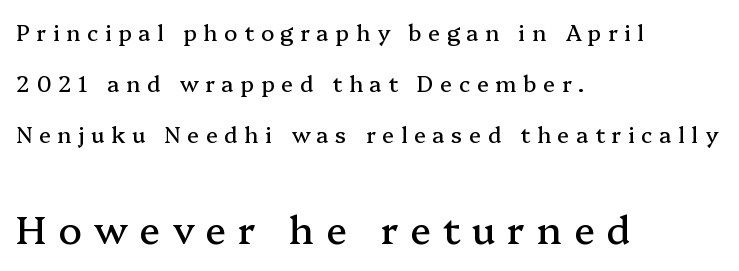
Q: Is the text italic (slanted)? A: No, it is upright.
Q: Is the typeface a serif or a sans-serif typeface? A: Serif.
Q: Is the text underlined? A: No.
Q: How is the paragraph aligned? A: Left-aligned.
Q: Is the spacing between letters normal or unusually wide? A: Unusually wide.
Q: Is the spacing between lines tight, normal or loose? A: Loose.
Q: Which block of text is set in a larger size, the first (top) or the second (bottom)? A: The second (bottom) one.
Q: Width (condensed, normal, or wide)? A: Normal.
Q: Stroke contrast? A: Medium.
Q: x-height? A: Medium.
Q: Monospaced? A: No.
